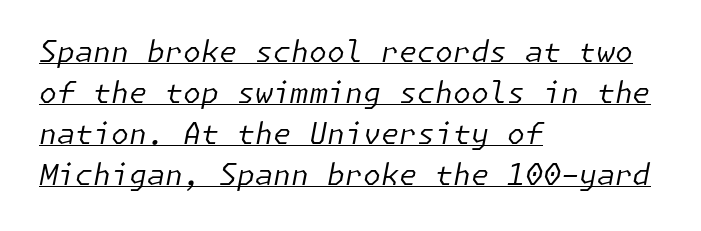
The letters sit at their default tracking, neither squeezed nor spread. Ink coverage per letter is moderate at most. Every character sits at an angle, as italics do. Whoever set this chose a conventional vertical rhythm. Honestly, the underline is the first thing you notice here. The ragged edge is on the right, which tells us the setting is flush left.
